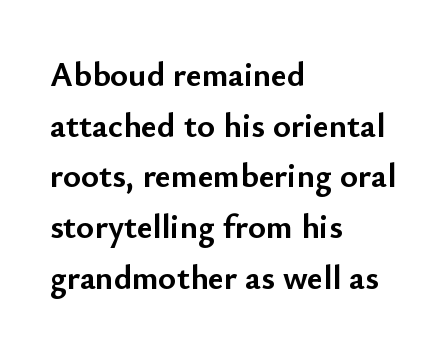
The image shows 34 px semibold sans-serif type, upright; set left-aligned, normal line spacing (1.49x), normal letter spacing, not underlined; low stroke contrast and a small x-height.
